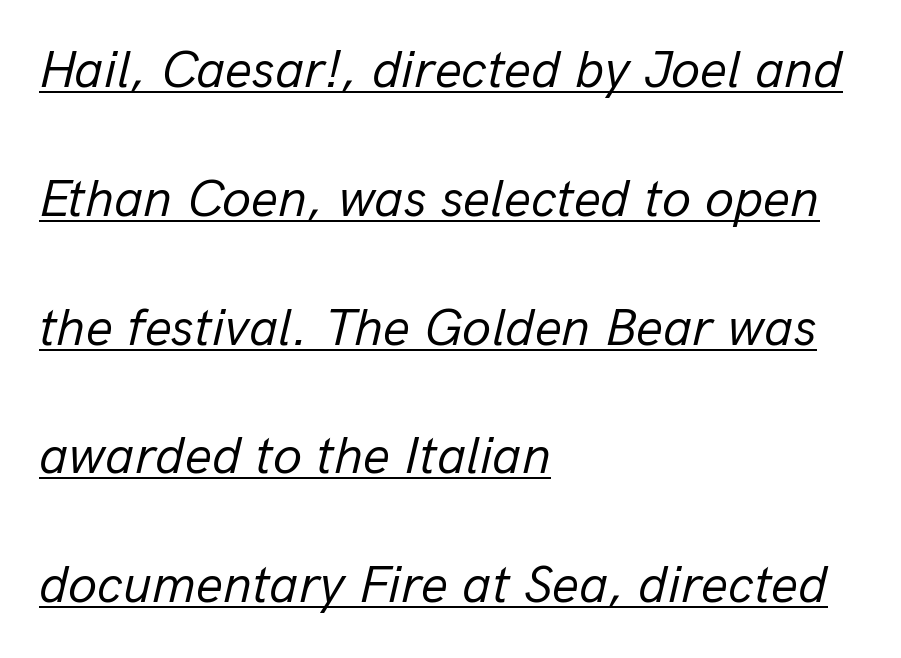
The image shows 53 px regular-weight type, italic (leaning right); set left-aligned, loose line spacing (2.43x), normal letter spacing, underlined; low stroke contrast and a medium x-height.
